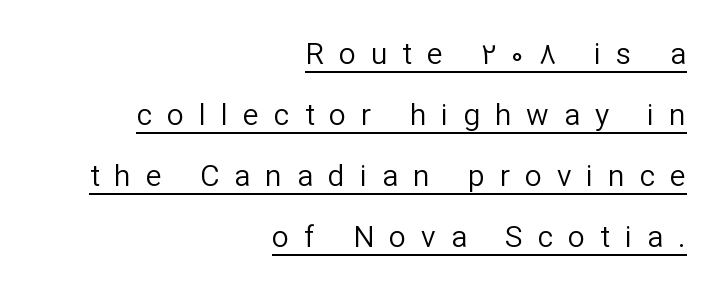
Honestly, the letter spacing is so wide it's the main thing you notice. Spacing verdict: proportional, widths tailored to each character. Caption: multi-line text, flush right, ragged left. In designer terms, the underline attribute is active on this setting.
